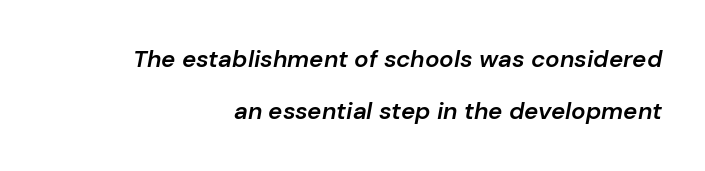
Q: Is the text bold? A: Semi-bold.
Q: Is the text italic (slanted)? A: Yes, it leans right by about 10 degrees.
Q: Is the text underlined? A: No.
Q: How is the paragraph aligned? A: Right-aligned.
Q: Is the spacing between letters normal or unusually wide? A: Normal.
Q: Is the spacing between lines tight, normal or loose? A: Loose.
